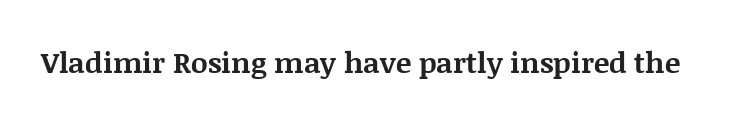
{"serif": "yes", "italic": "no", "bold": "yes", "weight": "bold", "width": "normal", "stroke_contrast": "medium", "x_height": "large", "monospaced": "no", "underline": "no", "letter_spacing": "normal", "letter_spacing_em": 0.0, "glyph_px": 29}
